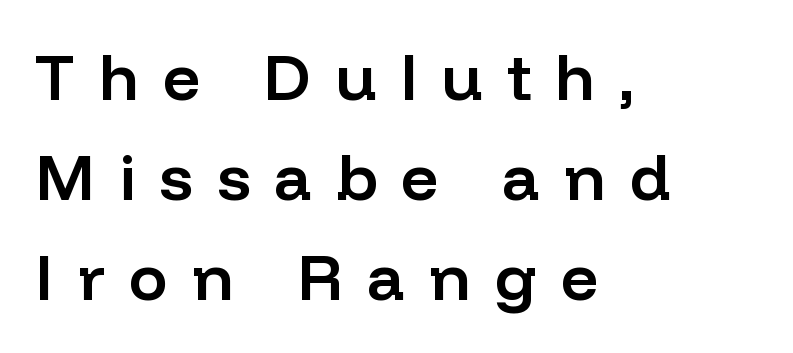
{"serif": "no", "italic": "no", "bold": "semi", "weight": "semibold", "width": "normal", "stroke_contrast": "low", "x_height": "medium", "monospaced": "no", "underline": "no", "align": "left", "line_spacing": "normal", "line_spacing_ratio": 1.54, "letter_spacing": "wide", "letter_spacing_em": 0.37, "glyph_px": 65}
